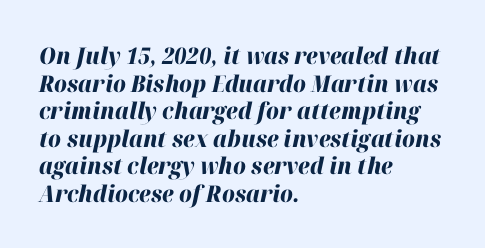
Left-aligned paragraph, ragged on the right. Looking at the ascenders, they clearly lean. Each word holds together tightly as a unit, with standard inter-letter gaps. Only glyphs here, with clear space below each row.
